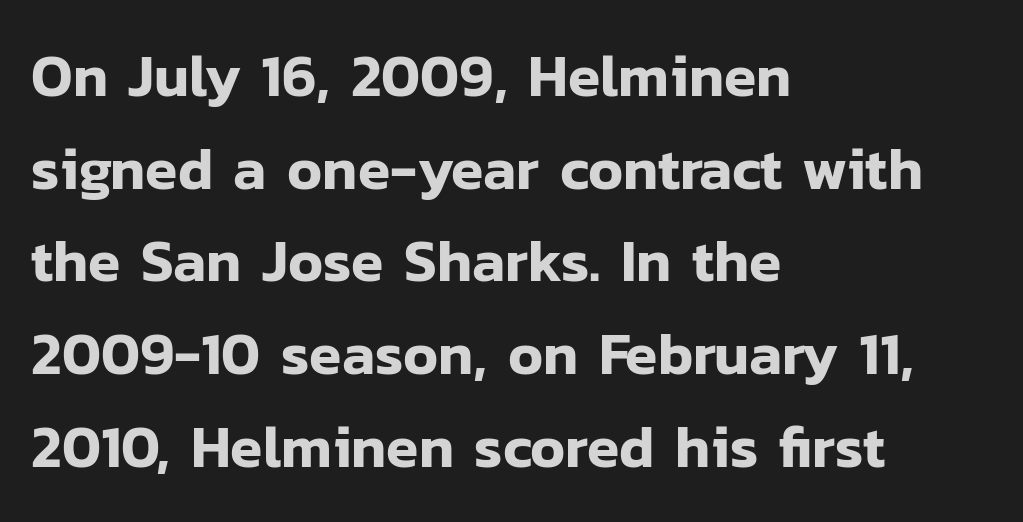
The image shows 59 px sans-serif type, upright; set left-aligned, normal line spacing (1.57x), normal letter spacing, not underlined; low stroke contrast and a medium x-height.
